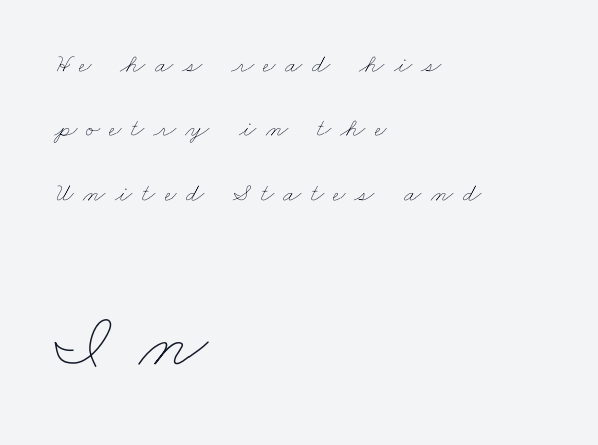
{"bold": "no", "weight": "thin", "width": "wide", "stroke_contrast": "low", "x_height": "small", "monospaced": "no", "underline": "no", "align": "left", "line_spacing": "loose", "line_spacing_ratio": 2.48, "letter_spacing": "wide", "letter_spacing_em": 0.36, "larger_block": "second", "size_ratio": 3.04, "glyph_px": 79}
